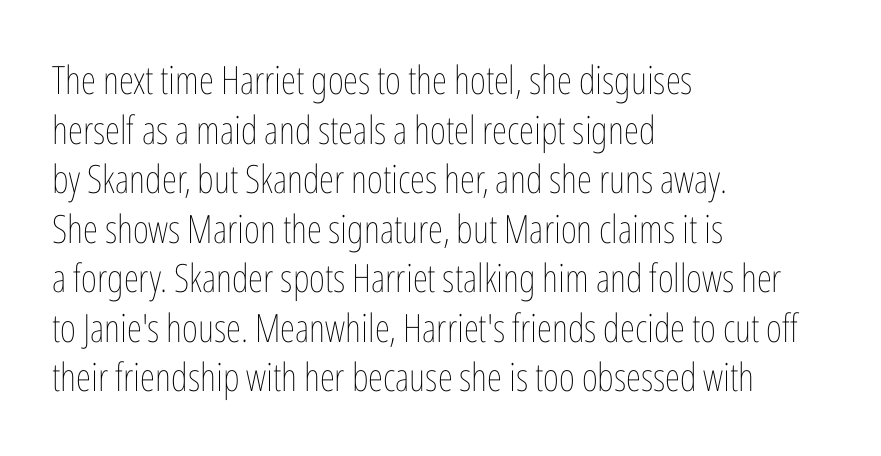
Q: Is the text bold? A: No.
Q: Is the text italic (slanted)? A: No, it is upright.
Q: Is the text underlined? A: No.
Q: How is the paragraph aligned? A: Left-aligned.
Q: Is the spacing between letters normal or unusually wide? A: Normal.
Q: Is the spacing between lines tight, normal or loose? A: Normal.
Q: Width (condensed, normal, or wide)? A: Condensed.
Q: Stroke contrast? A: Low.
Q: x-height? A: Medium.
Q: Monospaced? A: No.
